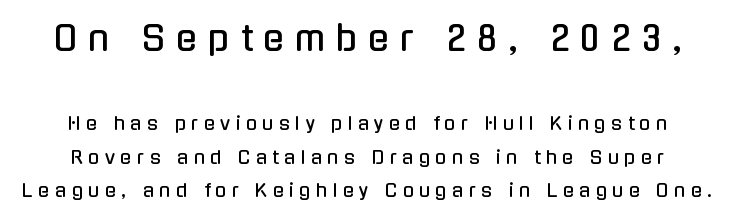
{"serif": "no", "italic": "no", "width": "condensed", "stroke_contrast": "low", "x_height": "medium", "monospaced": "no", "underline": "no", "line_spacing_ratio": 1.88, "letter_spacing": "wide", "letter_spacing_em": 0.31, "larger_block": "first", "size_ratio": 1.94, "glyph_px": 35}
